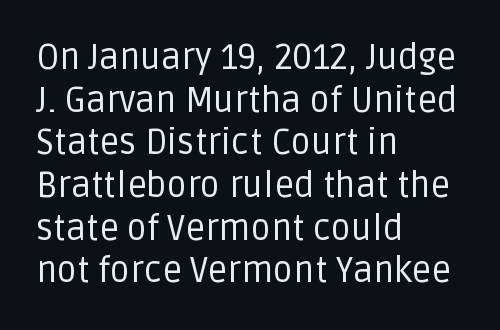
The image shows 35 px regular-weight sans-serif type, upright; set left-aligned, line spacing 1.22x, normal letter spacing, not underlined; low stroke contrast and a large x-height.
